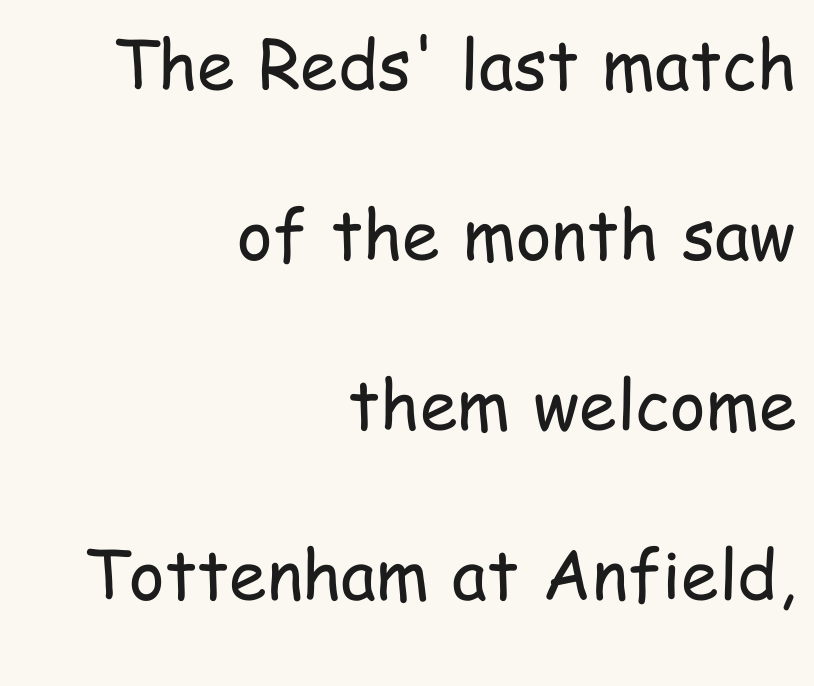
{"serif": "no", "italic": "no", "bold": "no", "weight": "regular", "width": "condensed", "stroke_contrast": "low", "x_height": "medium", "monospaced": "no", "underline": "no", "align": "right", "line_spacing": "loose", "line_spacing_ratio": 2.5, "letter_spacing": "normal", "letter_spacing_em": 0.0, "glyph_px": 68}
